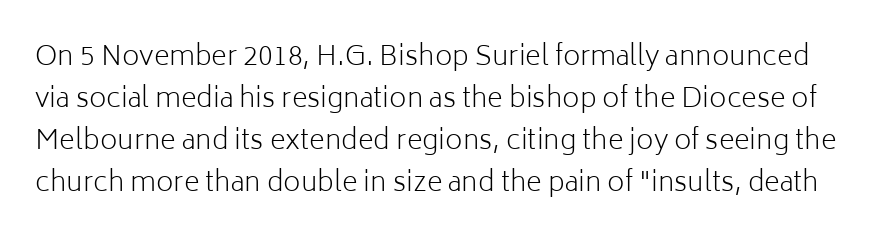
The image shows 27 px text type, upright; set normal line spacing (1.55x), normal letter spacing, not underlined.
